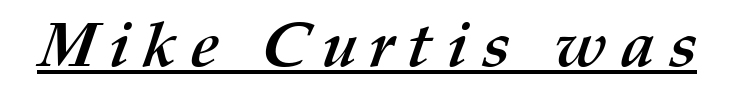
{"bold": "yes", "weight": "semibold", "width": "normal", "stroke_contrast": "medium", "x_height": "medium", "monospaced": "no", "underline": "yes", "letter_spacing": "wide", "letter_spacing_em": 0.21, "glyph_px": 63}
